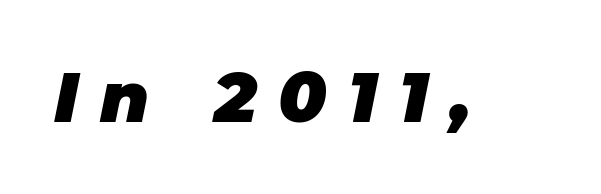
You could not count columns in this text — the font is proportionally spaced. What stands out about the letter spacing? Its width — letters are far apart. Each row of text sits above clean, open space. The font's italic variant was chosen for this text. How heavy is the stroke? Heavy — this is a bold.
